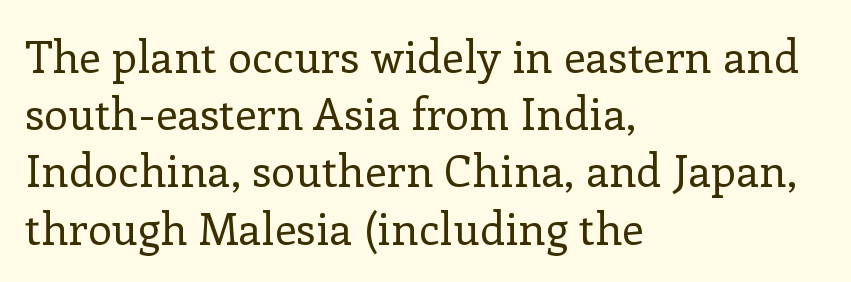
Q: Is the text bold? A: No.
Q: Is the text italic (slanted)? A: No, it is upright.
Q: Is the typeface a serif or a sans-serif typeface? A: Serif.
Q: Is the text underlined? A: No.
Q: How is the paragraph aligned? A: Left-aligned.
Q: Is the spacing between letters normal or unusually wide? A: Normal.
Q: Is the spacing between lines tight, normal or loose? A: Normal.
Q: Width (condensed, normal, or wide)? A: Normal.
Q: Stroke contrast? A: Low.
Q: x-height? A: Medium.
Q: Monospaced? A: No.
